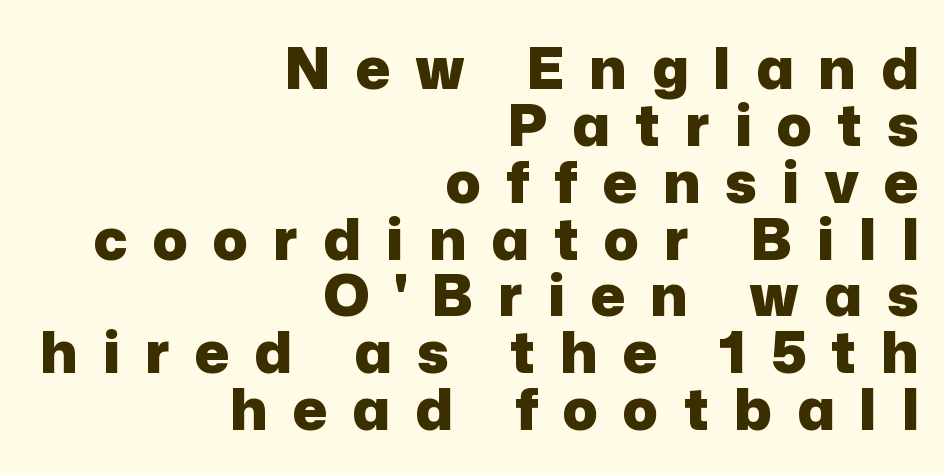
Beneath every word, the page is bare. Typeset ragged left — the right edge is the straight one. Baseline-to-baseline distance is barely more than the letter height. This sample uses a sans-serif face.
